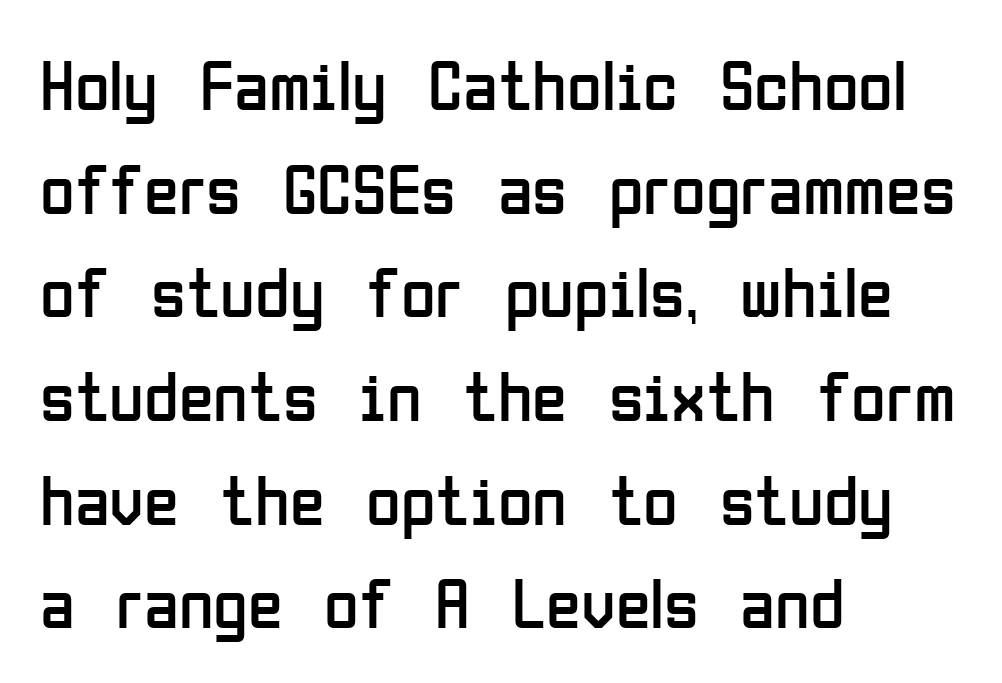
Q: Is the text bold? A: No.
Q: Is the text italic (slanted)? A: No, it is upright.
Q: Is the typeface a serif or a sans-serif typeface? A: Sans-serif.
Q: Is the text underlined? A: No.
Q: How is the paragraph aligned? A: Left-aligned.
Q: Is the spacing between letters normal or unusually wide? A: Normal.
Q: Is the spacing between lines tight, normal or loose? A: Normal.
Q: Width (condensed, normal, or wide)? A: Condensed.
Q: Stroke contrast? A: Low.
Q: x-height? A: Medium.
Q: Monospaced? A: No.
